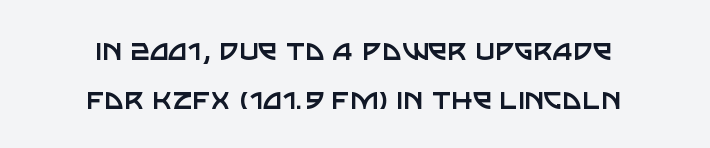
The image shows 34 px regular-weight sans-serif type, upright; set centered, normal line spacing (1.45x), normal letter spacing, not underlined; low stroke contrast and a large x-height.
